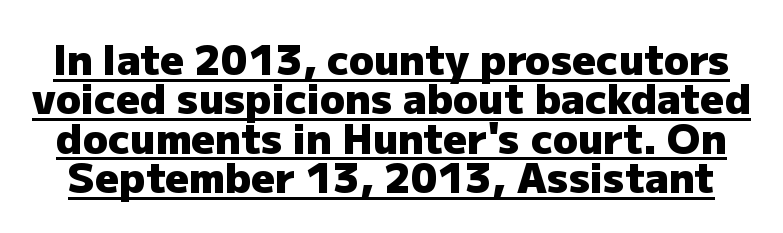
The image shows 41 px heavy sans-serif type, upright; set tight line spacing (0.96x), normal letter spacing, underlined; low stroke contrast and a medium x-height.
